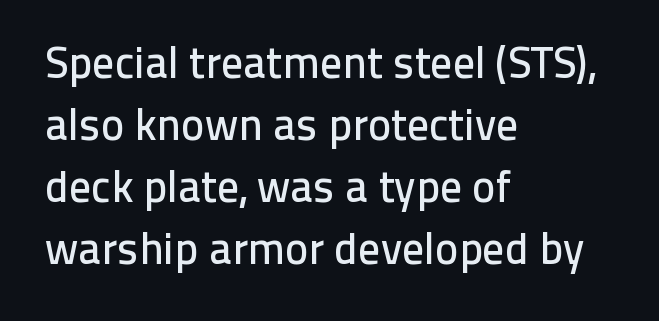
{"serif": "no", "italic": "no", "width": "normal", "stroke_contrast": "low", "x_height": "medium", "monospaced": "no", "underline": "no", "align": "left", "line_spacing": "normal", "line_spacing_ratio": 1.41, "letter_spacing": "normal", "letter_spacing_em": 0.0, "glyph_px": 44}
